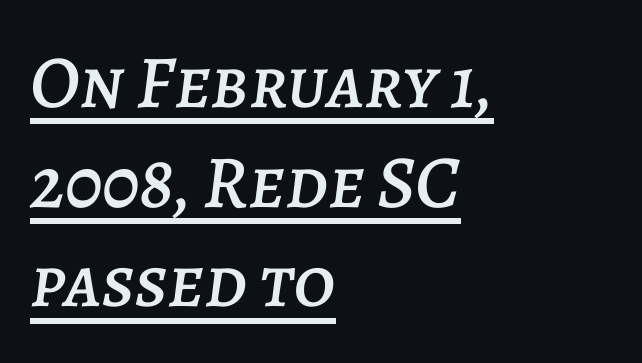
The image shows 75 px text type, italic (leaning right); set left-aligned, normal line spacing (1.33x), normal letter spacing, underlined; low stroke contrast and a large x-height.
